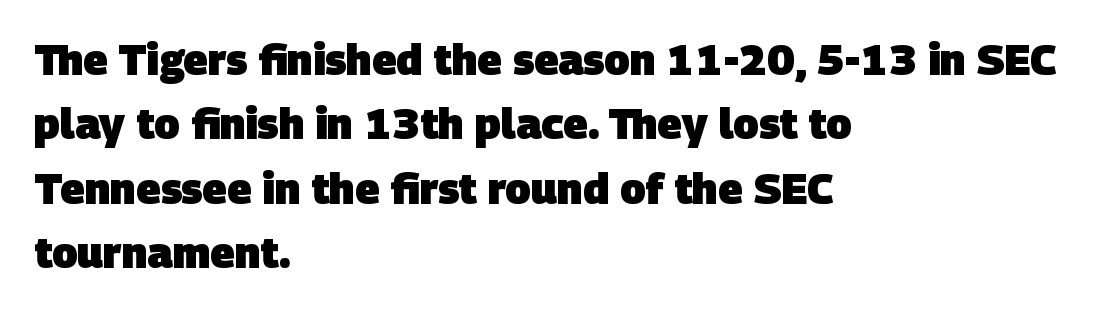
Q: Is the text bold? A: Yes.
Q: Is the typeface a serif or a sans-serif typeface? A: Sans-serif.
Q: Is the text underlined? A: No.
Q: How is the paragraph aligned? A: Left-aligned.
Q: Is the spacing between letters normal or unusually wide? A: Normal.
Q: Is the spacing between lines tight, normal or loose? A: Normal.
Q: Width (condensed, normal, or wide)? A: Normal.
Q: Stroke contrast? A: Low.
Q: x-height? A: Large.
Q: Monospaced? A: No.
